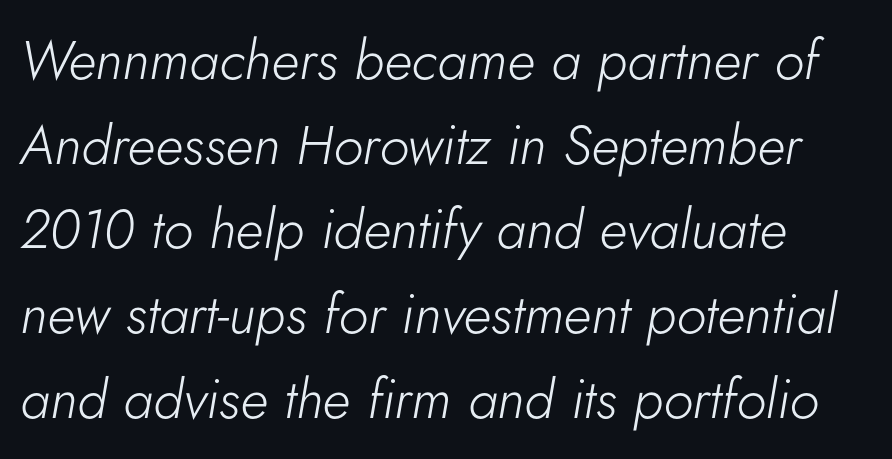
The image shows 55 px light type, italic (leaning right); set left-aligned, normal line spacing (1.54x), normal letter spacing, not underlined; low stroke contrast and a small x-height.
